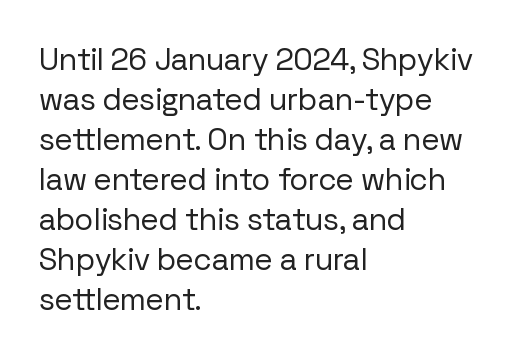
Q: Is the text bold? A: No.
Q: Is the text italic (slanted)? A: No, it is upright.
Q: Is the typeface a serif or a sans-serif typeface? A: Sans-serif.
Q: Is the text underlined? A: No.
Q: How is the paragraph aligned? A: Left-aligned.
Q: Is the spacing between letters normal or unusually wide? A: Normal.
Q: Is the spacing between lines tight, normal or loose? A: Normal.
Q: Width (condensed, normal, or wide)? A: Normal.
Q: Stroke contrast? A: Low.
Q: x-height? A: Medium.
Q: Monospaced? A: No.
